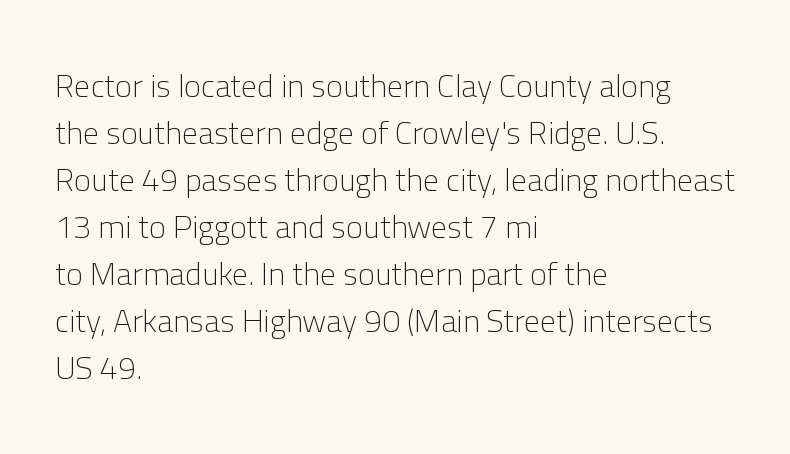
Q: Is the text bold? A: No.
Q: Is the text italic (slanted)? A: No, it is upright.
Q: Is the typeface a serif or a sans-serif typeface? A: Sans-serif.
Q: Is the text underlined? A: No.
Q: How is the paragraph aligned? A: Left-aligned.
Q: Is the spacing between letters normal or unusually wide? A: Normal.
Q: Is the spacing between lines tight, normal or loose? A: Normal.
Q: Width (condensed, normal, or wide)? A: Normal.
Q: Stroke contrast? A: Low.
Q: x-height? A: Medium.
Q: Monospaced? A: No.
